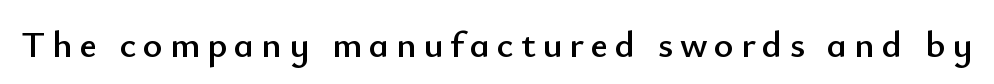
Q: Is the text italic (slanted)? A: No, it is upright.
Q: Is the typeface a serif or a sans-serif typeface? A: Sans-serif.
Q: Is the text underlined? A: No.
Q: Width (condensed, normal, or wide)? A: Normal.
Q: Stroke contrast? A: Low.
Q: x-height? A: Small.
Q: Monospaced? A: No.
